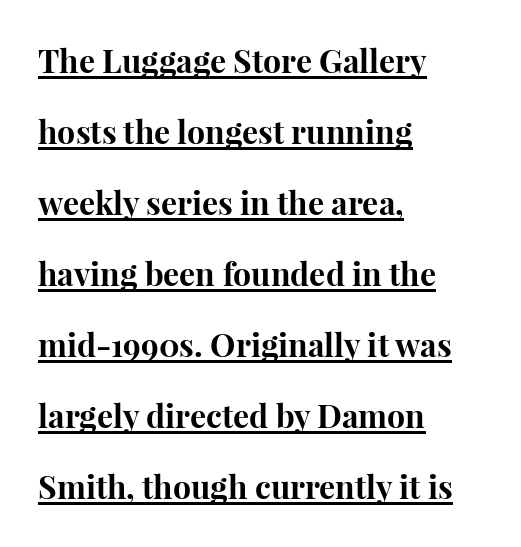
The image shows 32 px bold serif type, upright; set left-aligned, loose line spacing (2.22x), normal letter spacing, underlined; high stroke contrast and a medium x-height.
